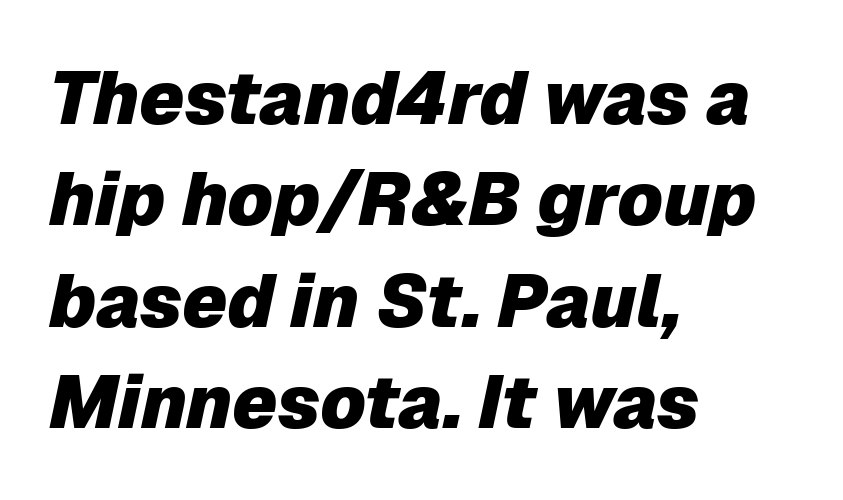
The image shows 74 px heavy type, italic (leaning right); set left-aligned, normal line spacing (1.37x), normal letter spacing, not underlined; low stroke contrast and a medium x-height.
